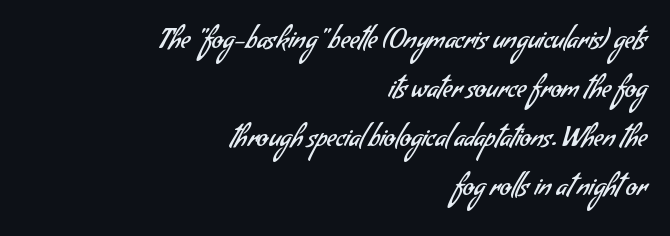
{"bold": "no", "underline": "no", "align": "right", "line_spacing_ratio": 1.89, "letter_spacing": "normal", "letter_spacing_em": 0.0, "glyph_px": 26}
